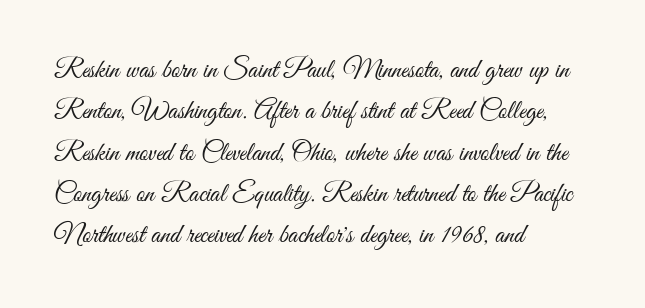
The image shows 27 px text type; set left-aligned, normal line spacing (1.53x), normal letter spacing, not underlined.
